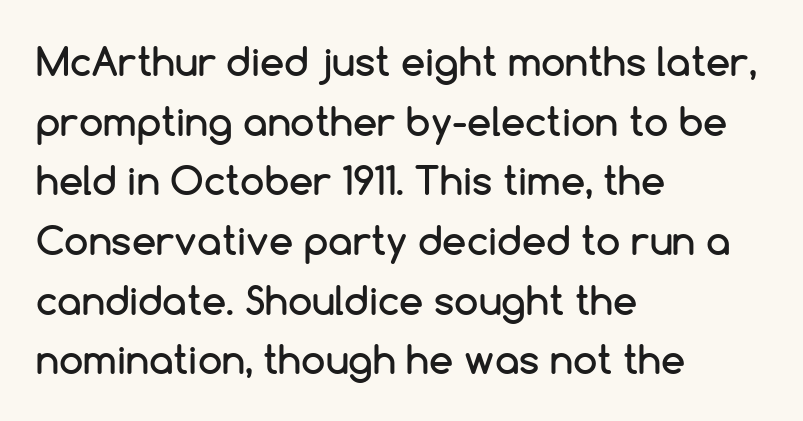
Proportional: the letters do not fall into vertical columns. Do the letters lean? They stand straight. Typeset ragged right — the left edge is the straight one. This is sans-serif lettering, the kind often seen on screens and signage. Each row of text sits above clean, open space. Observe the ordinary spacing: letters are neighbours, not strangers.
